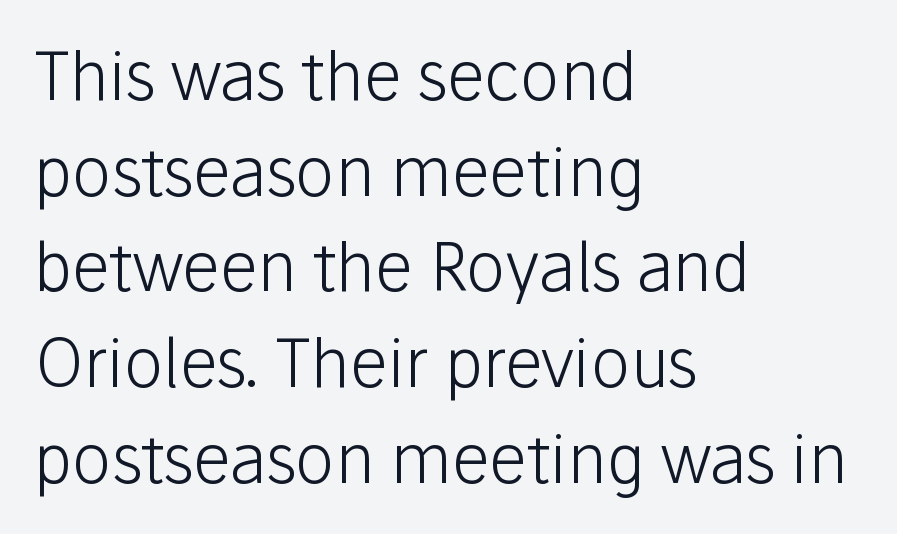
{"serif": "no", "italic": "no", "bold": "no", "weight": "light", "width": "normal", "stroke_contrast": "low", "x_height": "medium", "monospaced": "no", "underline": "no", "align": "left", "line_spacing": "normal", "line_spacing_ratio": 1.45, "letter_spacing": "normal", "letter_spacing_em": 0.0, "glyph_px": 66}
